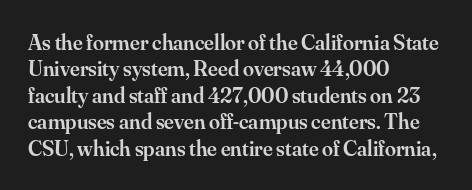
{"italic": "no", "bold": "semi", "underline": "no", "align": "left", "line_spacing_ratio": 1.2, "letter_spacing": "normal", "letter_spacing_em": 0.0, "glyph_px": 22}
